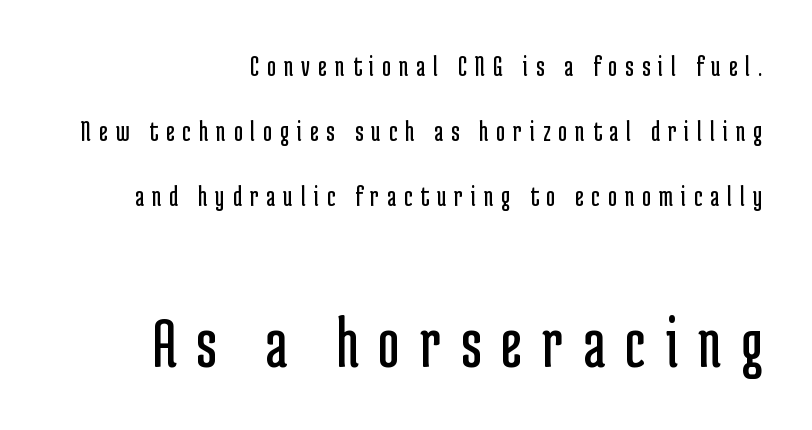
The image shows 74 px regular-weight, condensed sans-serif type, upright; set right-aligned, loose line spacing (2.17x), unusually wide letter spacing (+0.27 em), not underlined; the second (bottom) block is 2.47x larger; low stroke contrast and a medium x-height.
